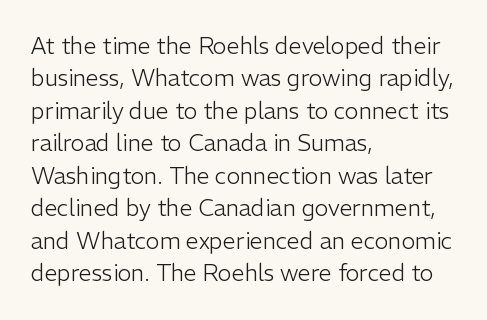
Q: Is the text bold? A: No.
Q: Is the text italic (slanted)? A: No, it is upright.
Q: Is the text underlined? A: No.
Q: How is the paragraph aligned? A: Left-aligned.
Q: Is the spacing between letters normal or unusually wide? A: Normal.
Q: Is the spacing between lines tight, normal or loose? A: Normal.
